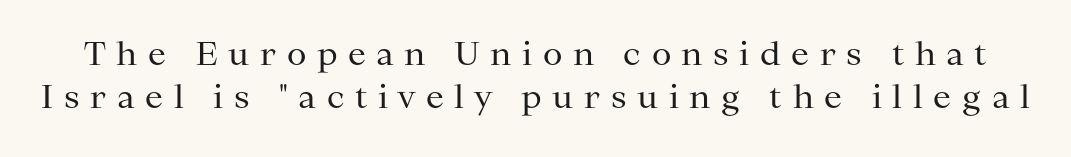
{"serif": "yes", "italic": "no", "bold": "no", "weight": "regular", "width": "normal", "stroke_contrast": "medium", "x_height": "medium", "monospaced": "no", "underline": "no", "line_spacing": "normal", "line_spacing_ratio": 1.35, "letter_spacing": "wide", "letter_spacing_em": 0.33, "glyph_px": 32}
